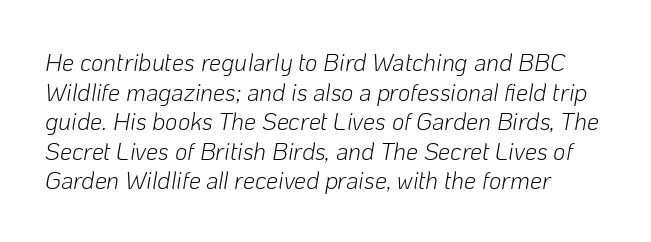
{"italic": "yes", "lean": "right", "slant_degrees": 10, "bold": "no", "underline": "no", "line_spacing_ratio": 1.23, "letter_spacing": "normal", "letter_spacing_em": 0.0, "glyph_px": 24}
